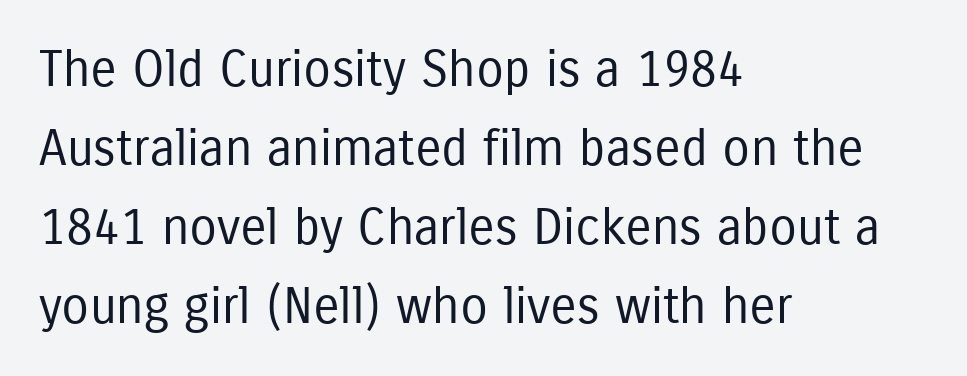
Heft: none added — not bold. You could not count columns in this text — the font is proportionally spaced. Unlike a traditional serif, this face leaves its strokes unadorned. These lines were composed using upright roman letters.
